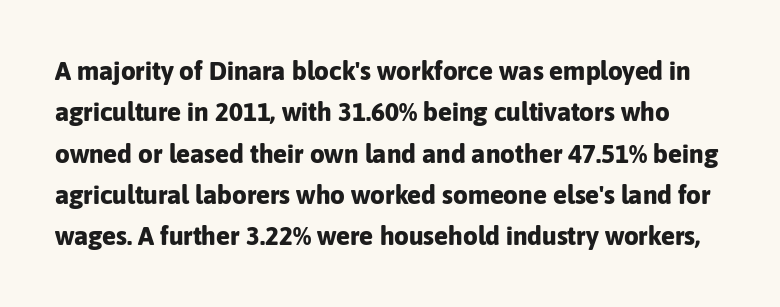
You can tell it's not italic because the verticals are truly vertical. These lines keep a tight, regular rhythm from letter to letter. Each row of text sits above clean, open space. Vertical spacing — default. Heavy-handed strokes throughout: this text is bold.
